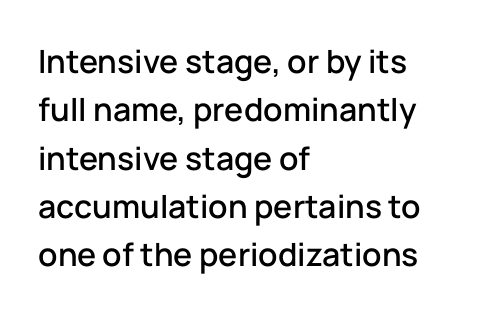
Q: Is the text italic (slanted)? A: No, it is upright.
Q: Is the typeface a serif or a sans-serif typeface? A: Sans-serif.
Q: Is the text underlined? A: No.
Q: How is the paragraph aligned? A: Left-aligned.
Q: Is the spacing between letters normal or unusually wide? A: Normal.
Q: Is the spacing between lines tight, normal or loose? A: Normal.
Q: Width (condensed, normal, or wide)? A: Normal.
Q: Stroke contrast? A: Low.
Q: x-height? A: Medium.
Q: Monospaced? A: No.
